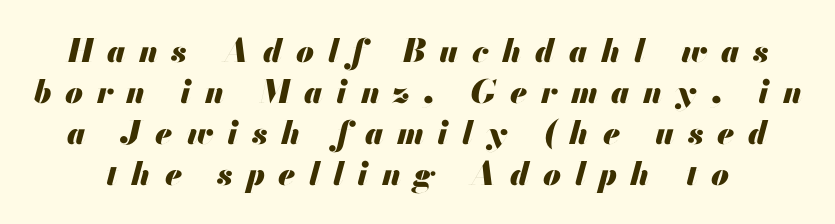
Q: Is the text bold? A: Yes.
Q: Is the text italic (slanted)? A: Yes, it leans right by about 13 degrees.
Q: Is the text underlined? A: No.
Q: Is the spacing between letters normal or unusually wide? A: Unusually wide.
Q: Is the spacing between lines tight, normal or loose? A: Normal.
Q: Width (condensed, normal, or wide)? A: Normal.
Q: Stroke contrast? A: Medium.
Q: x-height? A: Small.
Q: Monospaced? A: No.
